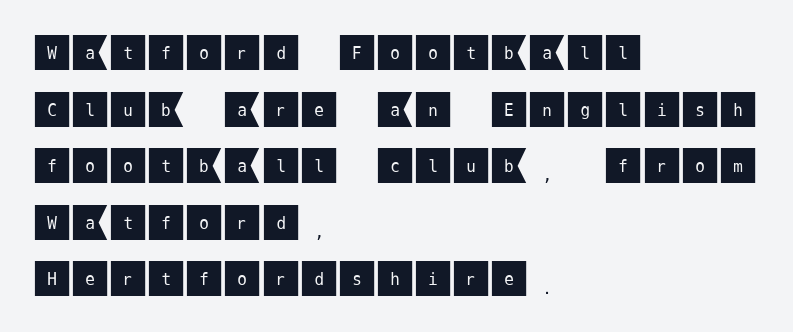
The image shows 39 px sans-serif type, upright; set left-aligned, normal line spacing (1.45x), normal letter spacing, not underlined; medium stroke contrast and a large x-height.
